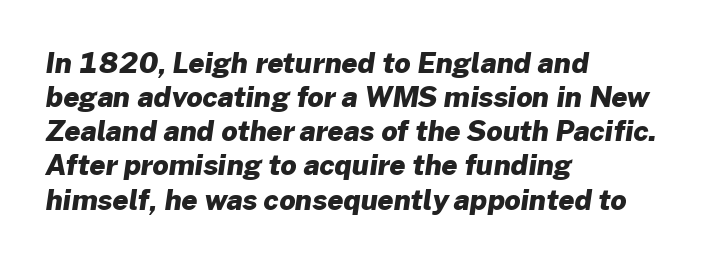
{"serif": "no", "bold": "yes", "weight": "heavy", "width": "normal", "stroke_contrast": "low", "x_height": "medium", "monospaced": "no", "underline": "no", "align": "left", "line_spacing_ratio": 1.22, "letter_spacing": "normal", "letter_spacing_em": 0.0, "glyph_px": 28}
